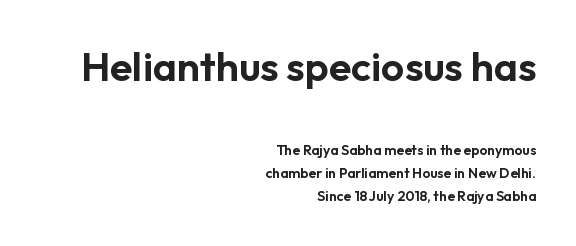
Q: Is the text italic (slanted)? A: No, it is upright.
Q: Is the typeface a serif or a sans-serif typeface? A: Sans-serif.
Q: Is the text underlined? A: No.
Q: How is the paragraph aligned? A: Right-aligned.
Q: Is the spacing between letters normal or unusually wide? A: Normal.
Q: Is the spacing between lines tight, normal or loose? A: Normal.
Q: Which block of text is set in a larger size, the first (top) or the second (bottom)? A: The first (top) one.
Q: Width (condensed, normal, or wide)? A: Normal.
Q: Stroke contrast? A: Low.
Q: x-height? A: Medium.
Q: Monospaced? A: No.
